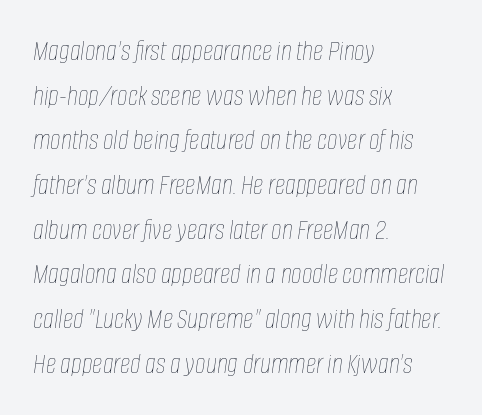
{"italic": "yes", "lean": "right", "slant_degrees": 8, "bold": "no", "weight": "thin", "width": "condensed", "stroke_contrast": "low", "x_height": "large", "monospaced": "no", "underline": "no", "align": "left", "line_spacing": "normal", "line_spacing_ratio": 1.54, "letter_spacing": "normal", "letter_spacing_em": 0.0, "glyph_px": 29}
